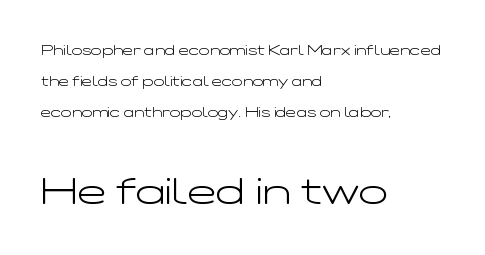
{"serif": "no", "italic": "no", "bold": "no", "weight": "light", "width": "wide", "stroke_contrast": "low", "x_height": "medium", "monospaced": "no", "underline": "no", "align": "left", "line_spacing": "loose", "line_spacing_ratio": 2.23, "letter_spacing": "normal", "letter_spacing_em": 0.0, "larger_block": "second", "size_ratio": 2.79, "glyph_px": 39}
